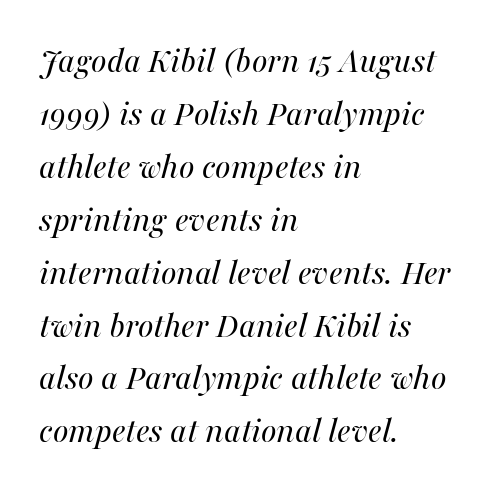
{"italic": "yes", "lean": "right", "slant_degrees": 16, "bold": "no", "weight": "regular", "width": "normal", "stroke_contrast": "medium", "x_height": "medium", "monospaced": "no", "underline": "no", "align": "left", "line_spacing": "normal", "line_spacing_ratio": 1.43, "letter_spacing": "normal", "letter_spacing_em": 0.0, "glyph_px": 37}
